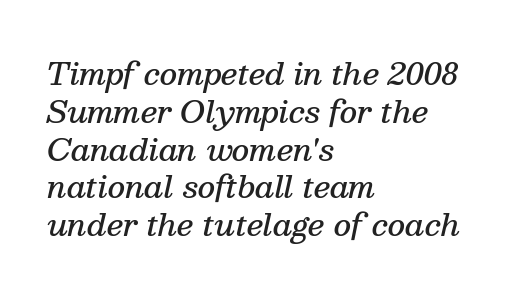
Q: Is the text bold? A: Semi-bold.
Q: Is the text italic (slanted)? A: Yes, it leans right by about 13 degrees.
Q: Is the typeface a serif or a sans-serif typeface? A: Serif.
Q: Is the text underlined? A: No.
Q: How is the paragraph aligned? A: Left-aligned.
Q: Is the spacing between letters normal or unusually wide? A: Normal.
Q: Is the spacing between lines tight, normal or loose? A: Normal.
Q: Width (condensed, normal, or wide)? A: Normal.
Q: Stroke contrast? A: Medium.
Q: x-height? A: Medium.
Q: Monospaced? A: No.
